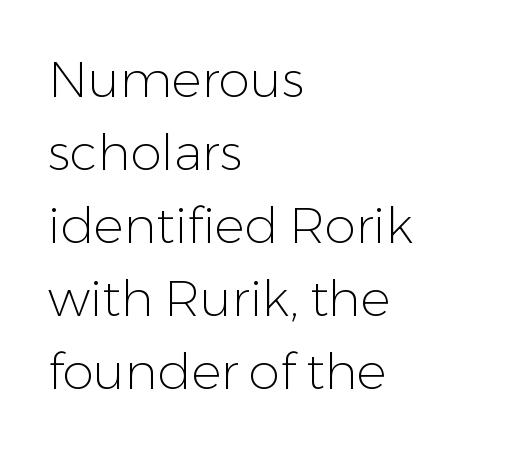
Q: Is the text bold? A: No.
Q: Is the text italic (slanted)? A: No, it is upright.
Q: Is the typeface a serif or a sans-serif typeface? A: Sans-serif.
Q: Is the text underlined? A: No.
Q: How is the paragraph aligned? A: Left-aligned.
Q: Is the spacing between letters normal or unusually wide? A: Normal.
Q: Is the spacing between lines tight, normal or loose? A: Normal.
Q: Width (condensed, normal, or wide)? A: Normal.
Q: Stroke contrast? A: Low.
Q: x-height? A: Medium.
Q: Monospaced? A: No.
